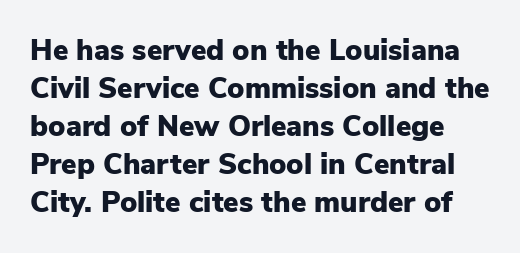
The image shows 29 px heavy sans-serif type, upright; set normal line spacing (1.31x), normal letter spacing, not underlined; low stroke contrast and a medium x-height.
